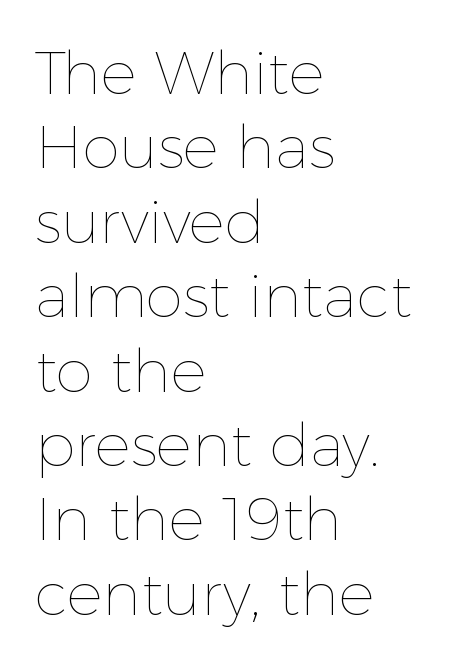
{"italic": "no", "bold": "no", "weight": "thin", "width": "normal", "x_height": "medium", "monospaced": "no", "underline": "no", "align": "left", "line_spacing_ratio": 1.24, "letter_spacing": "normal", "letter_spacing_em": 0.0, "glyph_px": 60}
